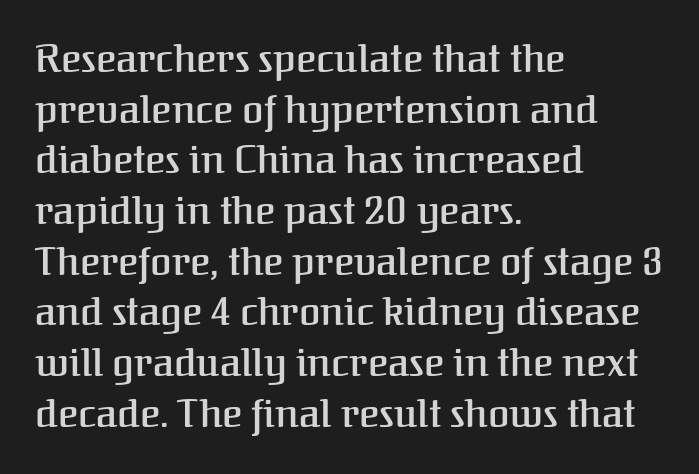
Q: Is the text bold? A: Semi-bold.
Q: Is the text italic (slanted)? A: No, it is upright.
Q: Is the typeface a serif or a sans-serif typeface? A: Serif.
Q: Is the text underlined? A: No.
Q: How is the paragraph aligned? A: Left-aligned.
Q: Is the spacing between letters normal or unusually wide? A: Normal.
Q: Is the spacing between lines tight, normal or loose? A: Normal.
Q: Width (condensed, normal, or wide)? A: Normal.
Q: Stroke contrast? A: Medium.
Q: x-height? A: Medium.
Q: Monospaced? A: No.
